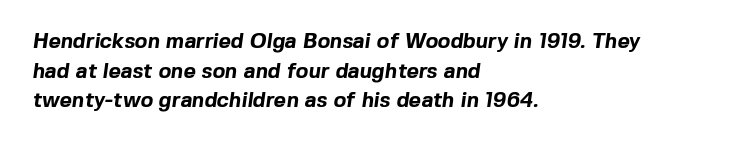
Q: Is the text bold? A: Yes.
Q: Is the text underlined? A: No.
Q: How is the paragraph aligned? A: Left-aligned.
Q: Is the spacing between letters normal or unusually wide? A: Normal.
Q: Is the spacing between lines tight, normal or loose? A: Normal.
